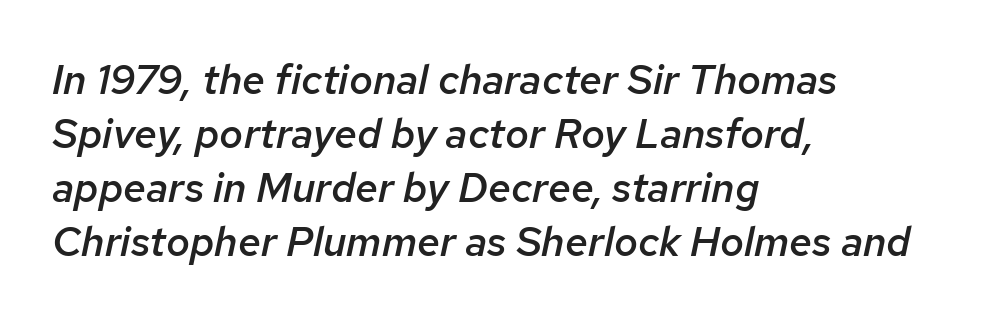
Q: Is the text bold? A: Semi-bold.
Q: Is the text italic (slanted)? A: Yes, it leans right by about 12 degrees.
Q: Is the text underlined? A: No.
Q: How is the paragraph aligned? A: Left-aligned.
Q: Is the spacing between letters normal or unusually wide? A: Normal.
Q: Is the spacing between lines tight, normal or loose? A: Normal.
Q: Width (condensed, normal, or wide)? A: Normal.
Q: Stroke contrast? A: Low.
Q: x-height? A: Medium.
Q: Monospaced? A: No.
